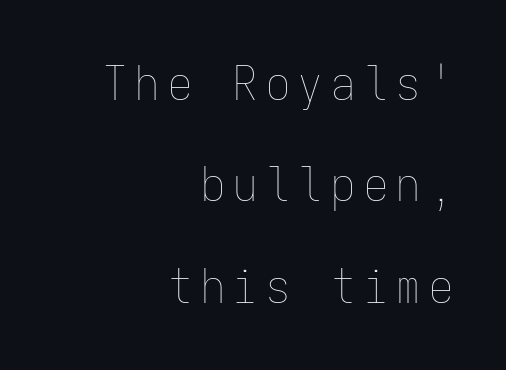
Every row of glyphs terminates at an identical x-position on the right. The strokes are not fattened; the text isn't bold. The rendering uses typewriter-style spacing with identical character cells. Nobody drew a line under any word here. Whoever set this chose breathing room over compactness in the vertical rhythm.
